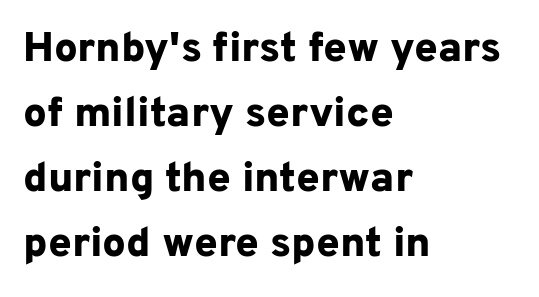
{"serif": "no", "italic": "no", "bold": "yes", "weight": "bold", "width": "normal", "stroke_contrast": "low", "x_height": "medium", "monospaced": "no", "underline": "no", "align": "left", "line_spacing": "normal", "line_spacing_ratio": 1.55, "letter_spacing": "normal", "letter_spacing_em": 0.0, "glyph_px": 42}
